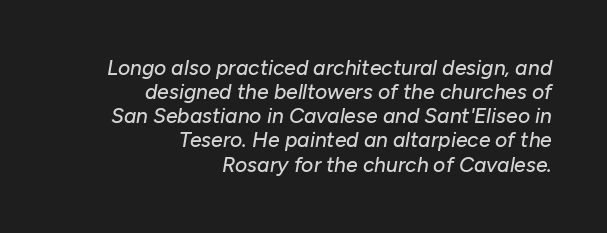
Q: Is the text italic (slanted)? A: Yes, it leans right by about 10 degrees.
Q: Is the text underlined? A: No.
Q: How is the paragraph aligned? A: Right-aligned.
Q: Is the spacing between letters normal or unusually wide? A: Normal.
Q: Is the spacing between lines tight, normal or loose? A: Tight.
